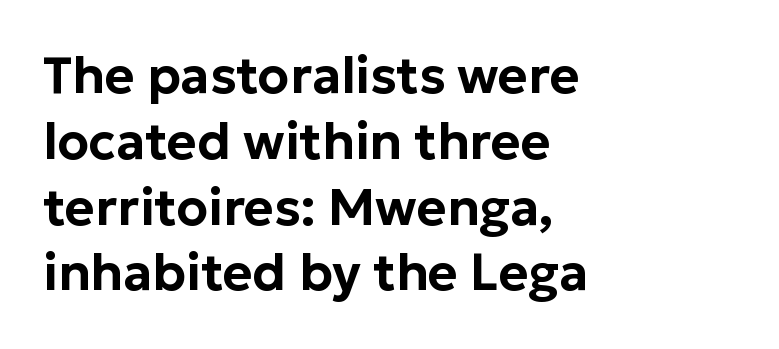
The image shows 51 px sans-serif type, upright; set left-aligned, normal line spacing (1.29x), normal letter spacing, not underlined; low stroke contrast and a medium x-height.
